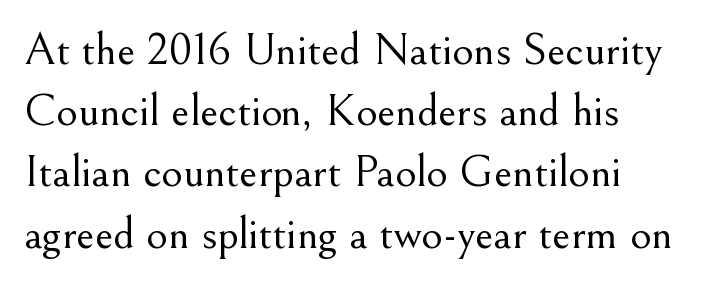
Q: Is the text bold? A: No.
Q: Is the text italic (slanted)? A: No, it is upright.
Q: Is the typeface a serif or a sans-serif typeface? A: Serif.
Q: Is the text underlined? A: No.
Q: Is the spacing between letters normal or unusually wide? A: Normal.
Q: Is the spacing between lines tight, normal or loose? A: Normal.
Q: Width (condensed, normal, or wide)? A: Normal.
Q: Stroke contrast? A: Medium.
Q: x-height? A: Small.
Q: Monospaced? A: No.
